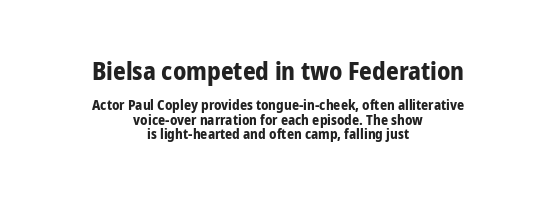
{"italic": "no", "bold": "yes", "underline": "no", "align": "center", "line_spacing": "tight", "line_spacing_ratio": 1.02, "letter_spacing": "normal", "letter_spacing_em": 0.0, "larger_block": "first", "size_ratio": 1.79, "glyph_px": 25}
